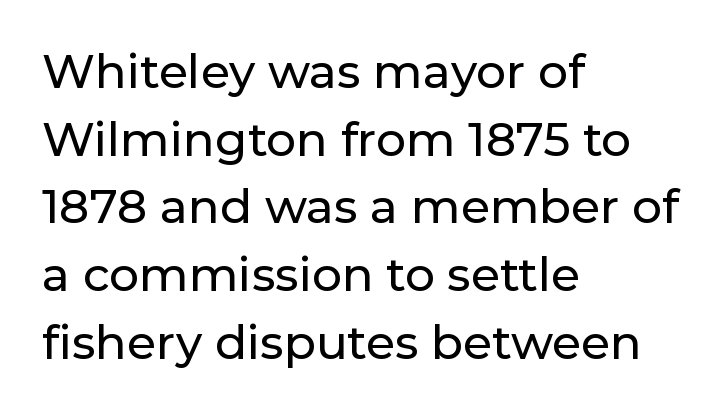
The image shows 47 px sans-serif type, upright; set left-aligned, normal line spacing (1.44x), normal letter spacing, not underlined; low stroke contrast and a medium x-height.
